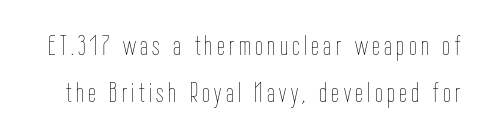
The image shows 28 px thin, condensed type, upright; set normal line spacing (1.68x), not underlined; low stroke contrast and a medium x-height.
